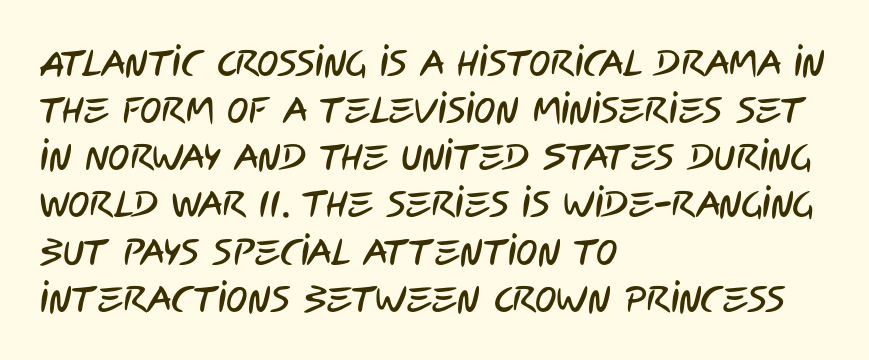
The image shows 36 px condensed sans-serif type; set left-aligned, normal line spacing (1.31x), normal letter spacing, not underlined; low stroke contrast and a large x-height.
